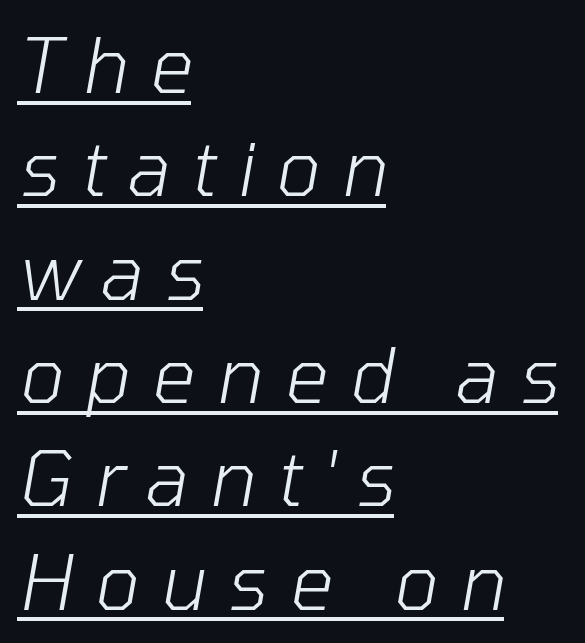
{"italic": "yes", "lean": "right", "slant_degrees": 10, "bold": "no", "weight": "light", "width": "normal", "stroke_contrast": "low", "x_height": "medium", "monospaced": "no", "underline": "yes", "align": "left", "line_spacing": "normal", "line_spacing_ratio": 1.36, "letter_spacing": "wide", "letter_spacing_em": 0.28, "glyph_px": 76}
